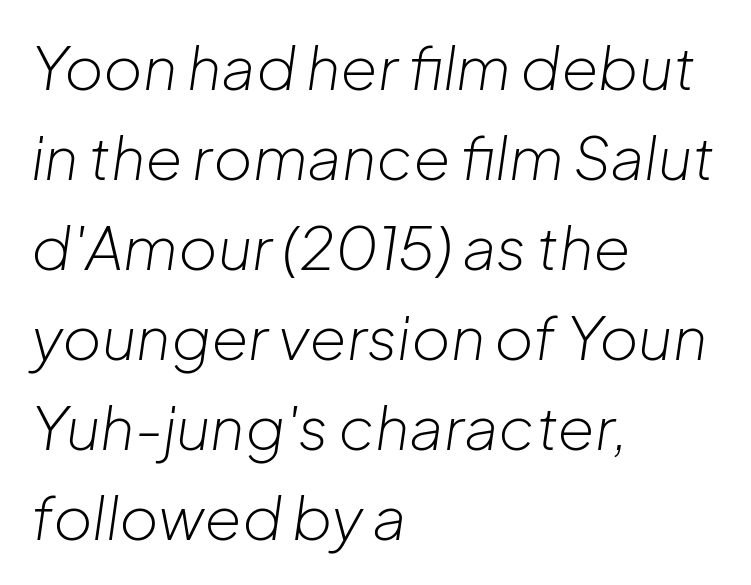
Q: Is the text bold? A: No.
Q: Is the text italic (slanted)? A: Yes, it leans right by about 8 degrees.
Q: Is the text underlined? A: No.
Q: How is the paragraph aligned? A: Left-aligned.
Q: Is the spacing between letters normal or unusually wide? A: Normal.
Q: Is the spacing between lines tight, normal or loose? A: Normal.
Q: Width (condensed, normal, or wide)? A: Normal.
Q: Stroke contrast? A: Low.
Q: x-height? A: Medium.
Q: Monospaced? A: No.
